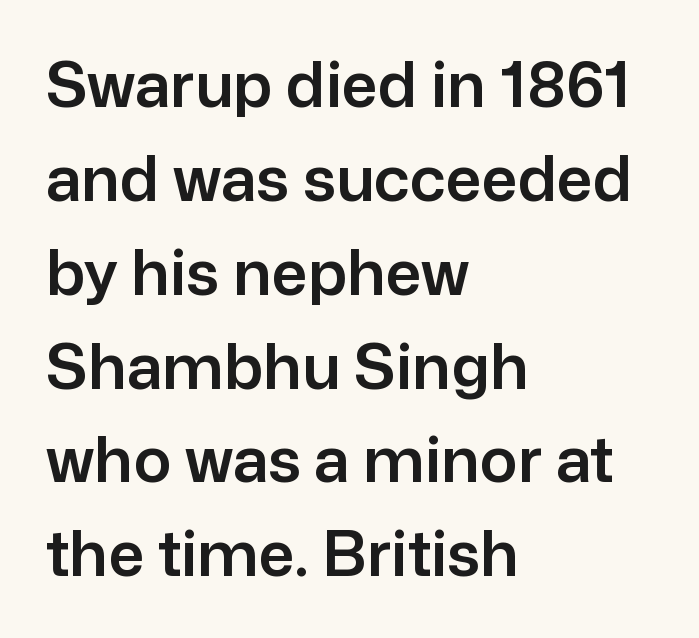
{"serif": "no", "italic": "no", "width": "normal", "stroke_contrast": "low", "x_height": "medium", "monospaced": "no", "underline": "no", "align": "left", "line_spacing": "normal", "line_spacing_ratio": 1.49, "letter_spacing": "normal", "letter_spacing_em": 0.0, "glyph_px": 63}
